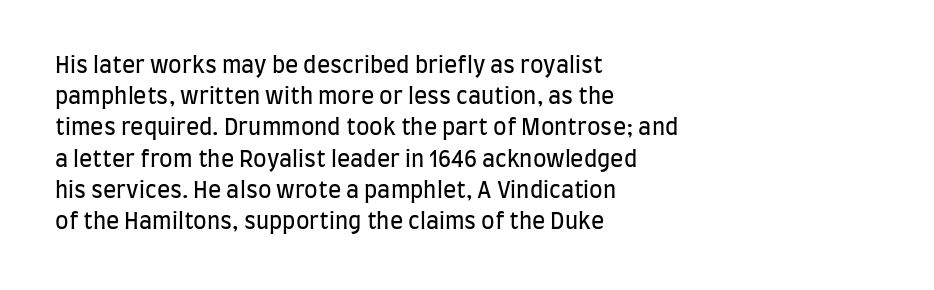
{"italic": "no", "bold": "no", "underline": "no", "align": "left", "line_spacing": "normal", "line_spacing_ratio": 1.42, "letter_spacing": "normal", "letter_spacing_em": 0.0, "glyph_px": 22}
